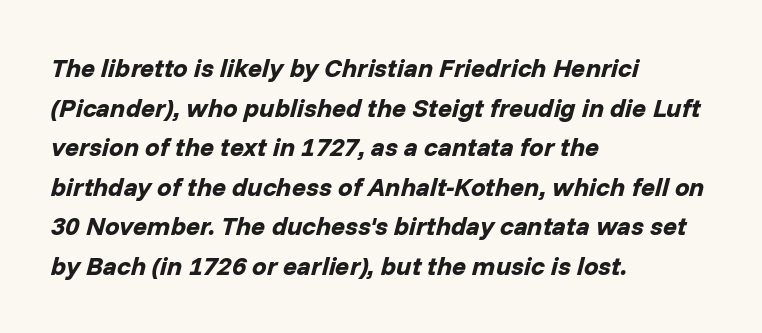
The image shows 26 px bold type, italic (leaning right); set left-aligned, normal line spacing (1.52x), normal letter spacing, not underlined.
